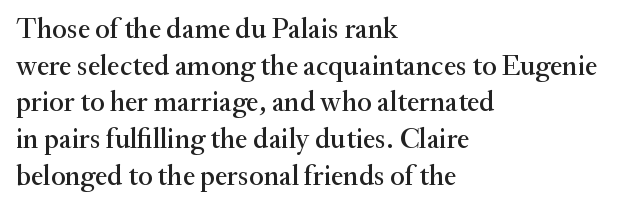
{"serif": "yes", "italic": "no", "width": "normal", "stroke_contrast": "medium", "x_height": "small", "monospaced": "no", "underline": "no", "align": "left", "line_spacing": "normal", "line_spacing_ratio": 1.31, "letter_spacing": "normal", "letter_spacing_em": 0.0, "glyph_px": 28}
